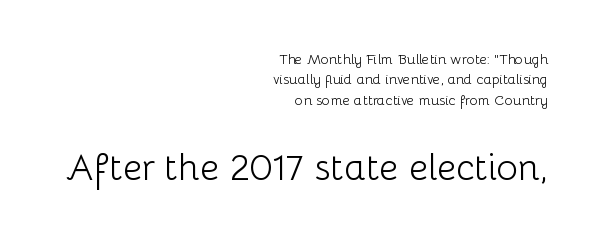
This sample keeps an unexceptional amount of space between lines. Spacing verdict: proportional, widths tailored to each character. The passage shown has conventional tracking throughout. Characters remain perfectly vertical along every line.
